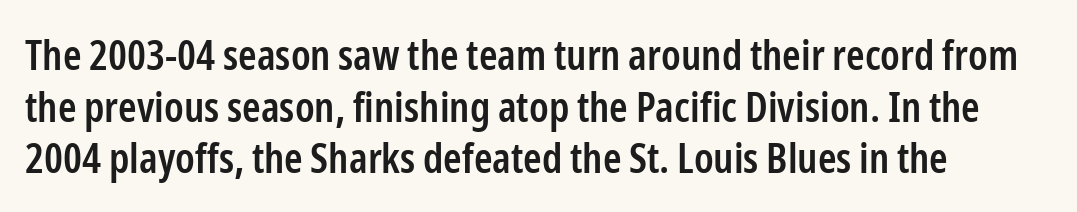
The image shows 42 px semibold, condensed sans-serif type, upright; set left-aligned, line spacing 1.23x, normal letter spacing, not underlined; low stroke contrast and a medium x-height.
